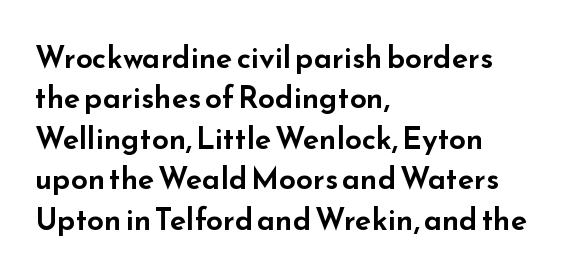
The strip under each line holds only bare page. Interline gaps are of average width in this sample. Posture: upright roman. Reading down the block, your eye returns to a fixed left position each line. Looks like regular typesetting: each glyph gets only the width it needs.
